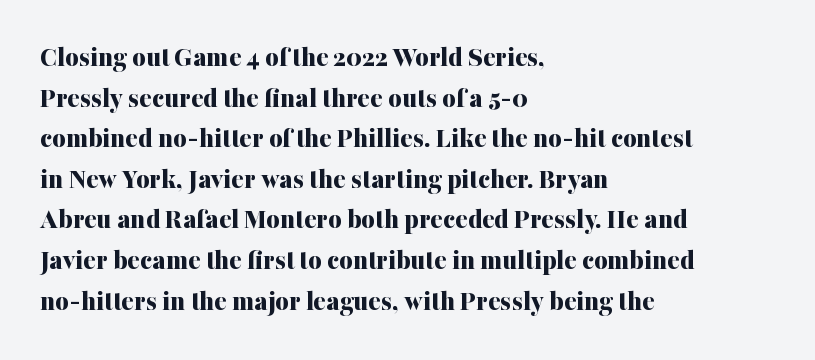
Line starts are locked; line ends wander. Characters remain perfectly vertical along every line. A typesetter would call this zero additional tracking. Think of a printed novel: that variable character pitch is what you see here. Every letter is thick-stroked: bold, no question.
